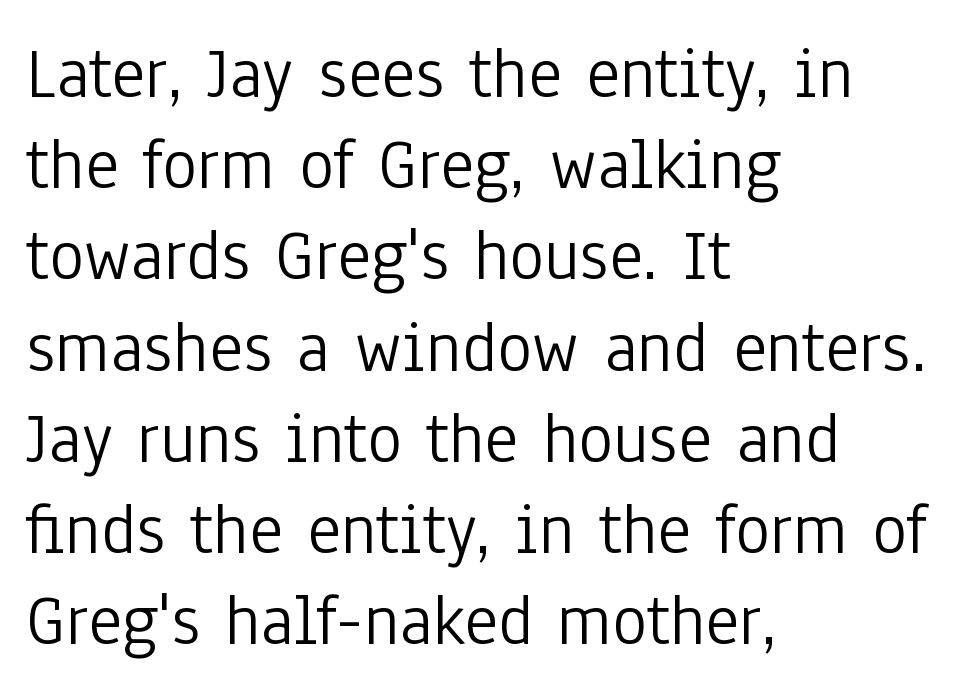
{"serif": "no", "italic": "no", "bold": "no", "weight": "light", "width": "condensed", "stroke_contrast": "low", "x_height": "medium", "monospaced": "no", "underline": "no", "align": "left", "line_spacing": "normal", "line_spacing_ratio": 1.25, "letter_spacing": "normal", "letter_spacing_em": 0.0, "glyph_px": 73}
